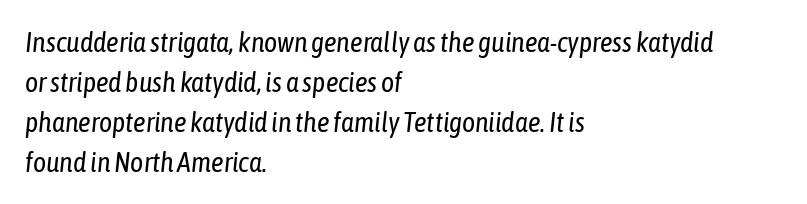
A typesetter would call this proportional, since set widths differ per character. These lines keep a tight, regular rhythm from letter to letter. Notice how descenders clear the ascenders below comfortably — that's standard leading. Style check: oblique. Type without underlining. Teacher's note: observe the even left margin — that is flush-left alignment.
